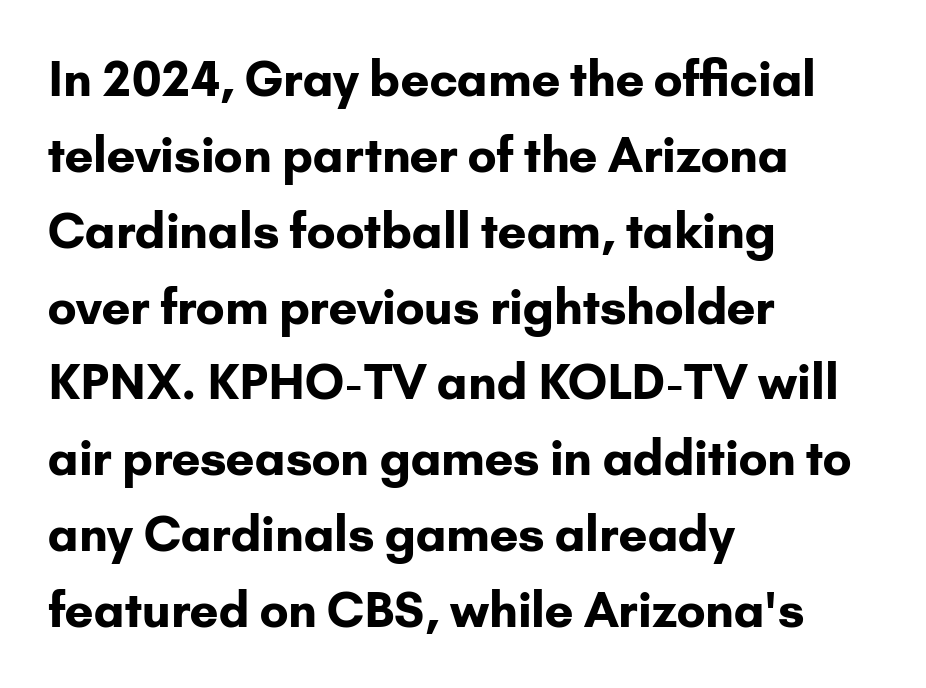
Q: Is the text bold? A: Yes.
Q: Is the text italic (slanted)? A: No, it is upright.
Q: Is the typeface a serif or a sans-serif typeface? A: Sans-serif.
Q: Is the text underlined? A: No.
Q: How is the paragraph aligned? A: Left-aligned.
Q: Is the spacing between letters normal or unusually wide? A: Normal.
Q: Is the spacing between lines tight, normal or loose? A: Normal.
Q: Width (condensed, normal, or wide)? A: Normal.
Q: Stroke contrast? A: Low.
Q: x-height? A: Small.
Q: Monospaced? A: No.
